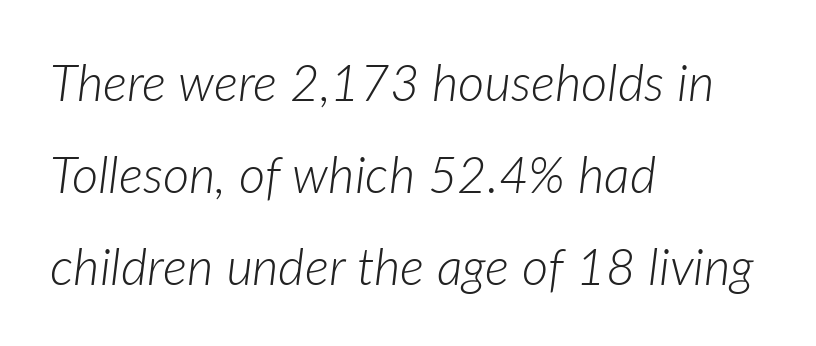
Q: Is the text bold? A: No.
Q: Is the text italic (slanted)? A: Yes, it leans right by about 7 degrees.
Q: Is the text underlined? A: No.
Q: How is the paragraph aligned? A: Left-aligned.
Q: Is the spacing between letters normal or unusually wide? A: Normal.
Q: Width (condensed, normal, or wide)? A: Normal.
Q: Stroke contrast? A: Low.
Q: x-height? A: Medium.
Q: Monospaced? A: No.
